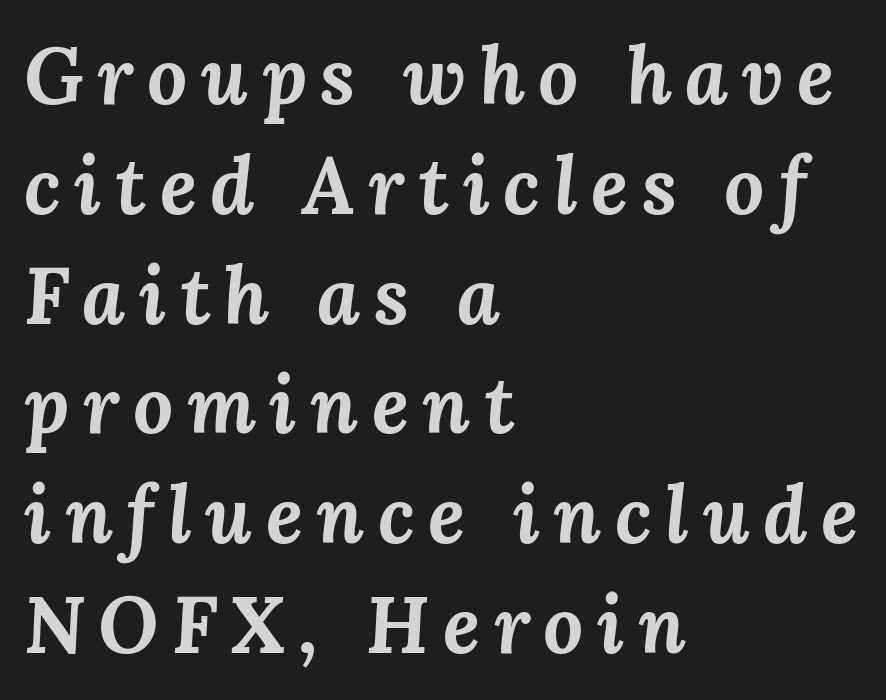
Compared with an ordinary text face, these strokes are far heavier — a full bold. Descenders hang freely into open space. Varying glyph widths throughout — classic text-font behaviour. Italic? Definitely — the glyphs are oblique. Notice how the passage keeps a crisp vertical edge on the left only. The designer left line spacing at the default.
